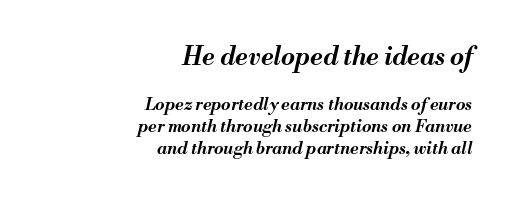
{"italic": "yes", "lean": "right", "slant_degrees": 13, "bold": "yes", "underline": "no", "align": "right", "line_spacing": "normal", "line_spacing_ratio": 1.31, "letter_spacing": "normal", "letter_spacing_em": 0.0, "larger_block": "first", "size_ratio": 1.47, "glyph_px": 25}
